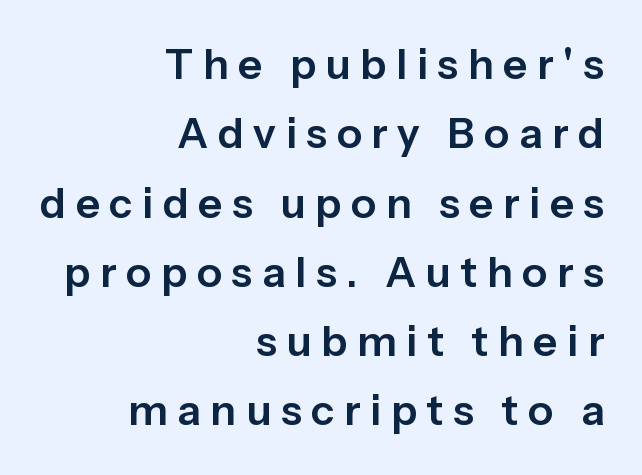
The image shows 42 px sans-serif type, upright; set right-aligned, normal line spacing (1.65x), unusually wide letter spacing (+0.23 em), not underlined; low stroke contrast and a medium x-height.
